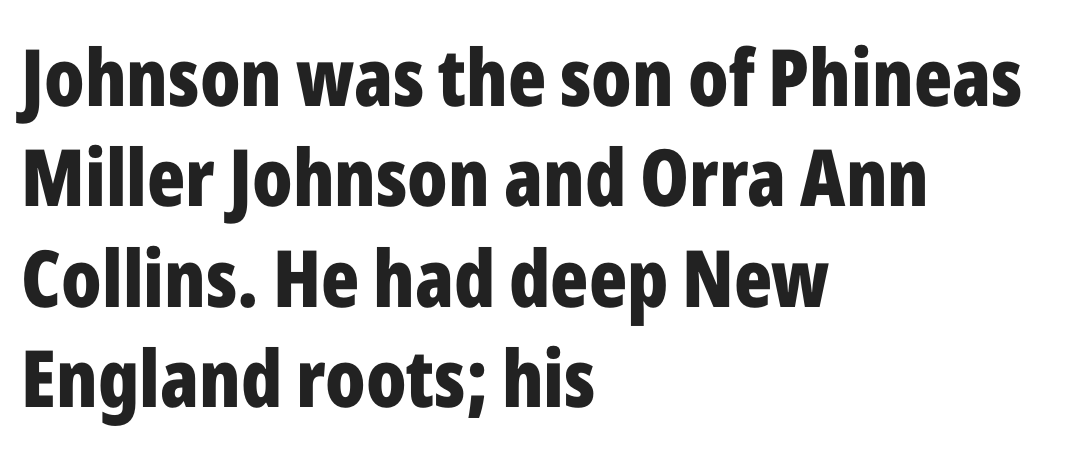
You can tell it's not italic because the verticals are truly vertical. Does the copy run flush right? No — it runs flush left. The characters look thick and weighty, a clear bold. The specimen omits any rule beneath the text block's lines. These lines are rendered in a variable-pitch font.
